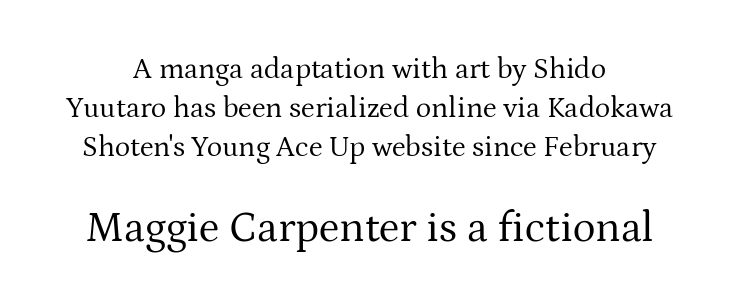
Q: Is the text bold? A: No.
Q: Is the text italic (slanted)? A: No, it is upright.
Q: Is the typeface a serif or a sans-serif typeface? A: Serif.
Q: Is the text underlined? A: No.
Q: Is the spacing between letters normal or unusually wide? A: Normal.
Q: Is the spacing between lines tight, normal or loose? A: Normal.
Q: Which block of text is set in a larger size, the first (top) or the second (bottom)? A: The second (bottom) one.
Q: Width (condensed, normal, or wide)? A: Normal.
Q: Stroke contrast? A: Medium.
Q: x-height? A: Medium.
Q: Monospaced? A: No.
